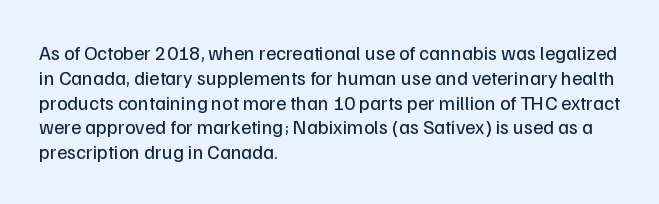
Q: Is the text bold? A: No.
Q: Is the text italic (slanted)? A: No, it is upright.
Q: Is the text underlined? A: No.
Q: How is the paragraph aligned? A: Left-aligned.
Q: Is the spacing between letters normal or unusually wide? A: Normal.
